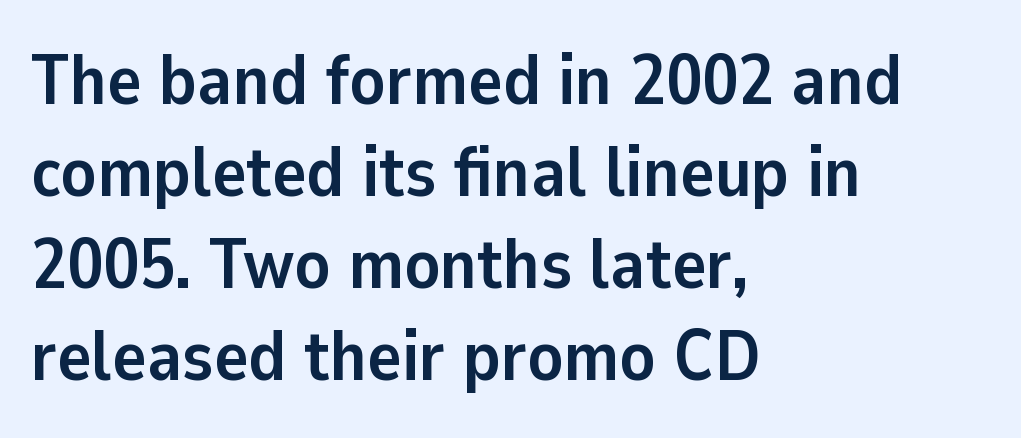
Q: Is the text bold? A: Yes.
Q: Is the text italic (slanted)? A: No, it is upright.
Q: Is the typeface a serif or a sans-serif typeface? A: Sans-serif.
Q: Is the text underlined? A: No.
Q: How is the paragraph aligned? A: Left-aligned.
Q: Is the spacing between letters normal or unusually wide? A: Normal.
Q: Is the spacing between lines tight, normal or loose? A: Normal.
Q: Width (condensed, normal, or wide)? A: Normal.
Q: Stroke contrast? A: Low.
Q: x-height? A: Medium.
Q: Monospaced? A: No.
